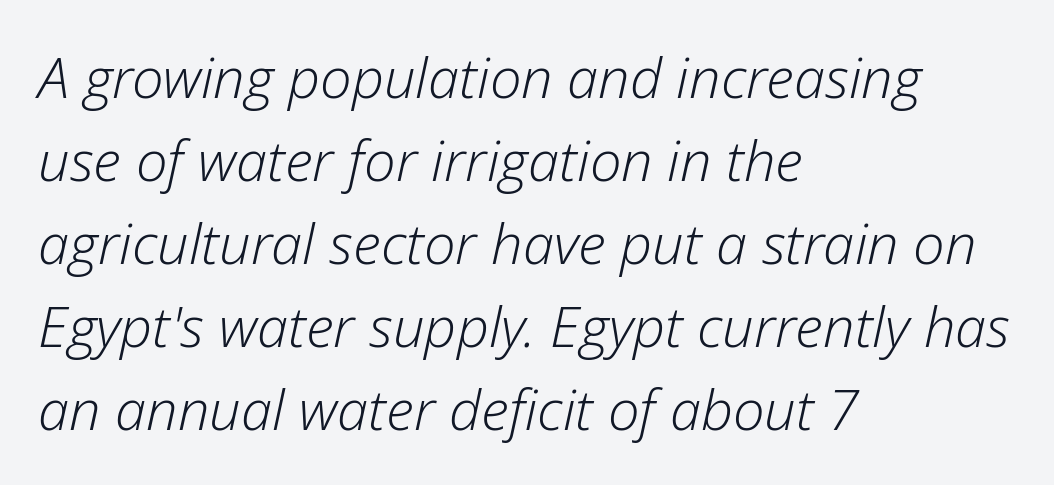
The image shows 56 px light type, italic (leaning right); set left-aligned, normal line spacing (1.48x), normal letter spacing, not underlined; low stroke contrast and a medium x-height.
